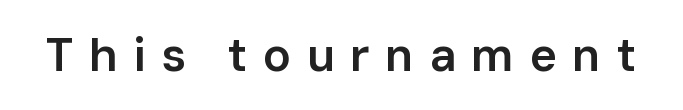
The type is letterspaced generously, with wide tracking. The glyphs are unaccompanied by any horizontal stroke below them. You can tell from the bare stems that sans-serif type was used. Spacing verdict: proportional, widths tailored to each character. Do the letters lean? They stand straight. The rendering uses a semibold face; strokes are thickened but not to full bold.
